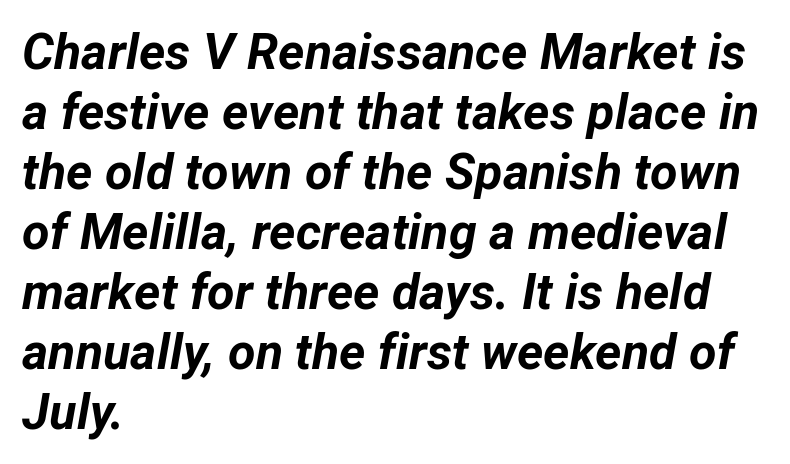
The rendering uses a bold face; every stroke is thick and dark. Each row of text sits above clean, open space. The lettering tilts uniformly, giving the passage an italic look. Characters follow at the spacing the type designer built in. A classic flush-left, rag-right setting is used for this passage.
